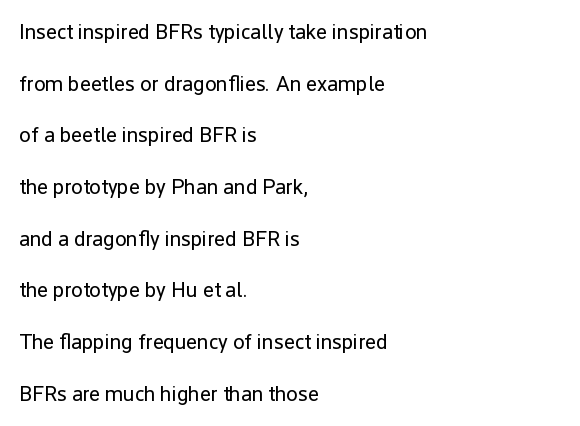
These lines were composed using upright roman letters. Heaviness? Minimal to ordinary, like unemphasized prose. Anything drawn beneath the words? Only blank space. Vertical spacing — loose.
